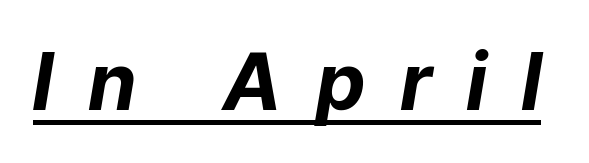
{"italic": "yes", "lean": "right", "slant_degrees": 9, "bold": "yes", "weight": "bold", "width": "normal", "stroke_contrast": "low", "x_height": "medium", "monospaced": "no", "underline": "yes", "letter_spacing": "wide", "letter_spacing_em": 0.46, "glyph_px": 79}
